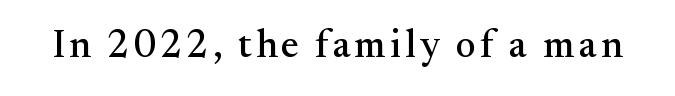
Q: Is the text italic (slanted)? A: No, it is upright.
Q: Is the typeface a serif or a sans-serif typeface? A: Serif.
Q: Is the text underlined? A: No.
Q: Width (condensed, normal, or wide)? A: Normal.
Q: Stroke contrast? A: Medium.
Q: x-height? A: Small.
Q: Monospaced? A: No.
